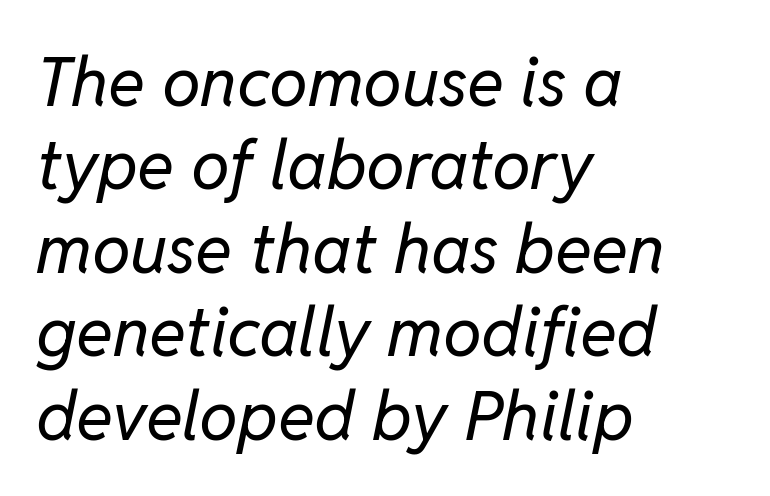
The image shows 69 px regular-weight type, italic (leaning right); set left-aligned, line spacing 1.21x, normal letter spacing, not underlined; low stroke contrast and a medium x-height.
